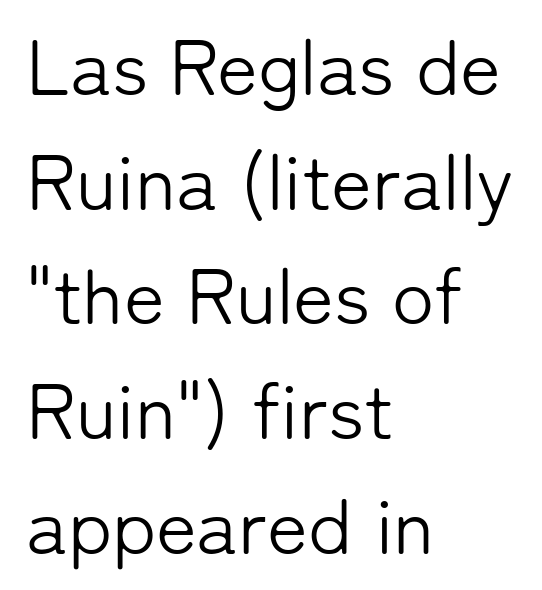
The image shows 78 px light sans-serif type, upright; set left-aligned, normal line spacing (1.47x), normal letter spacing, not underlined; low stroke contrast and a medium x-height.
